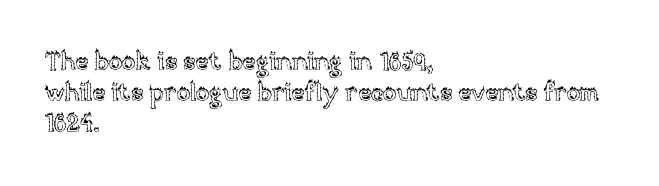
{"italic": "no", "underline": "no", "align": "left", "line_spacing_ratio": 1.23, "letter_spacing": "normal", "letter_spacing_em": 0.0, "glyph_px": 25}
